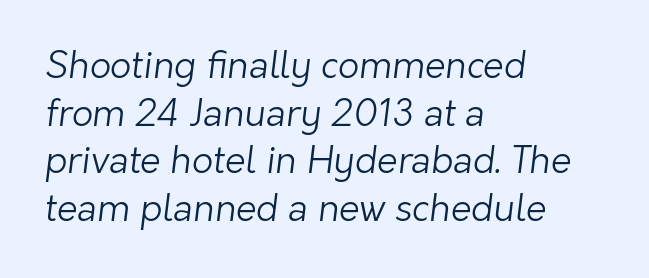
The image shows 37 px light sans-serif type; set left-aligned, normal line spacing (1.29x), normal letter spacing, not underlined; low stroke contrast and a medium x-height.
